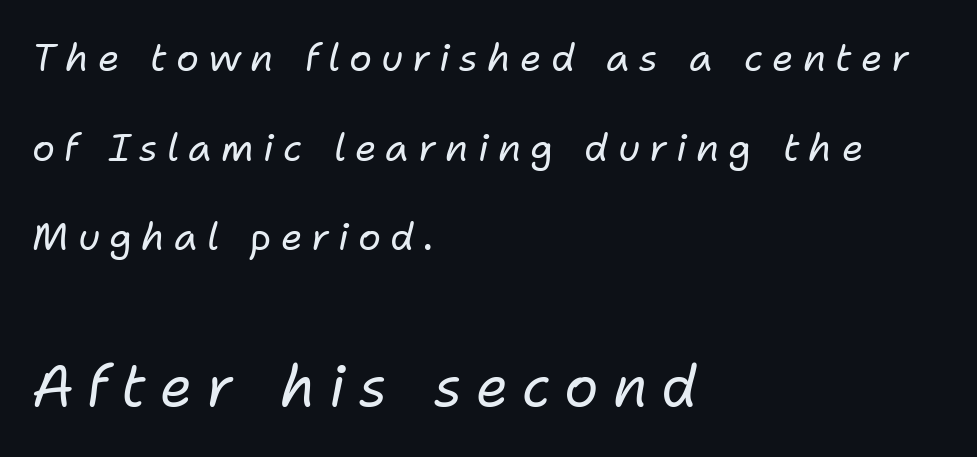
The font's italic variant was chosen for this text. The tracking reads as deliberately expanded to a designer's eye. On a weight scale, this lands at 450 or below. Casual observation: everything's shoved over to the left. The block of text is sparse from top to bottom, with ample space between rows. Unmarked baselines from the first word to the last.
